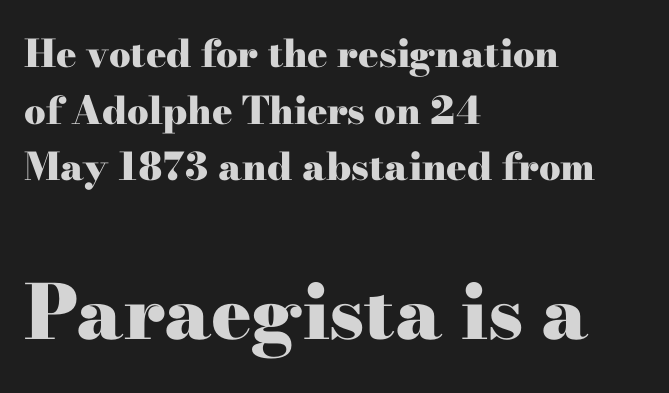
The image shows 75 px heavy, wide serif type, upright; set left-aligned, normal line spacing (1.49x), normal letter spacing, not underlined; the second (bottom) block is 1.97x larger; high stroke contrast and a small x-height.
